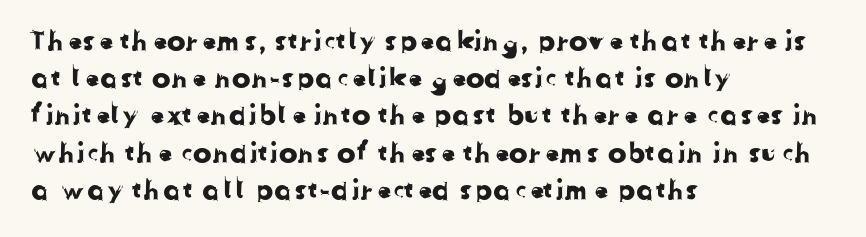
Q: Is the typeface a serif or a sans-serif typeface? A: Sans-serif.
Q: Is the text underlined? A: No.
Q: How is the paragraph aligned? A: Left-aligned.
Q: Is the spacing between letters normal or unusually wide? A: Normal.
Q: Is the spacing between lines tight, normal or loose? A: Normal.
Q: Width (condensed, normal, or wide)? A: Normal.
Q: Stroke contrast? A: Low.
Q: x-height? A: Medium.
Q: Monospaced? A: No.
